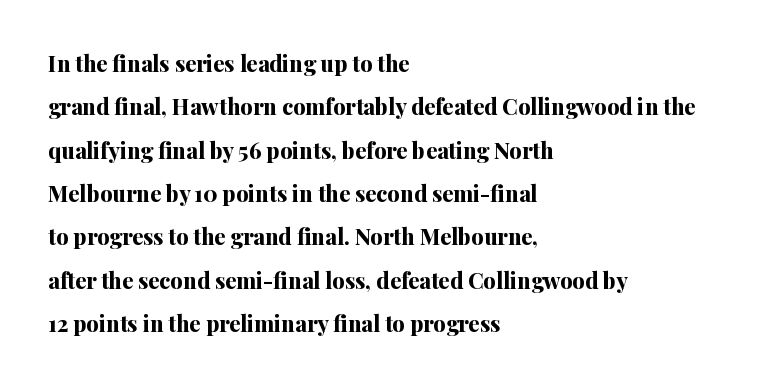
The image shows 22 px bold type, upright; set left-aligned, loose line spacing (1.97x), normal letter spacing, not underlined.
